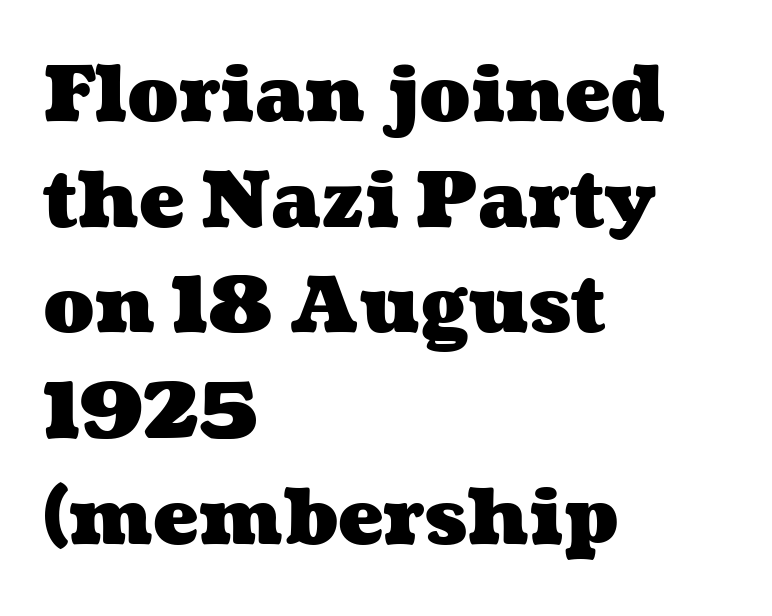
Rows of type keep a routine distance in the vertical direction. A dark, heavy texture on the line: the type is bold. Do the characters align in a grid? No, the font is proportional. Only glyphs here, with clear space below each row. Observe the ordinary spacing: letters are neighbours, not strangers.
